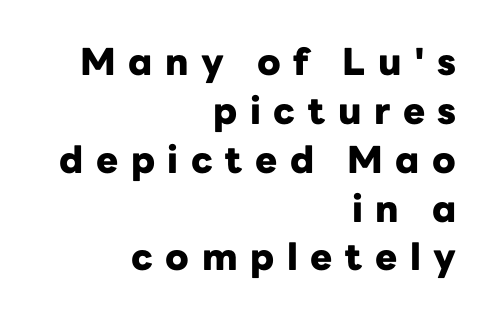
The image shows 37 px heavy sans-serif type, upright; set right-aligned, normal line spacing (1.32x), unusually wide letter spacing (+0.34 em), not underlined; low stroke contrast and a medium x-height.
